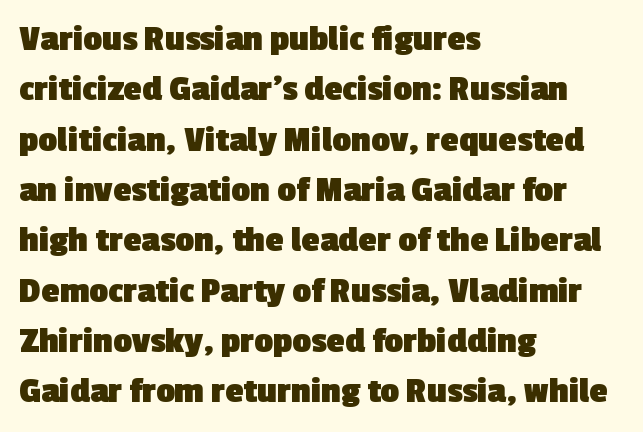
The gaps between neighbouring characters are ordinary and unremarkable. This block has exactly the height ordinary leading produces. Note the varied advance widths — an 'i' is clearly narrower than an 'm'. Honestly, there is no underline to notice here at all.
